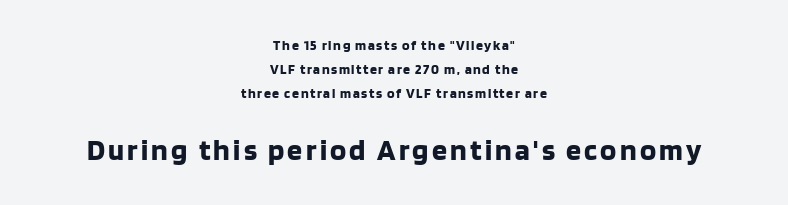
Q: Is the text bold? A: Yes.
Q: Is the text italic (slanted)? A: No, it is upright.
Q: Is the typeface a serif or a sans-serif typeface? A: Sans-serif.
Q: Is the text underlined? A: No.
Q: How is the paragraph aligned? A: Centered.
Q: Which block of text is set in a larger size, the first (top) or the second (bottom)? A: The second (bottom) one.
Q: Width (condensed, normal, or wide)? A: Normal.
Q: Stroke contrast? A: Low.
Q: x-height? A: Large.
Q: Monospaced? A: No.
